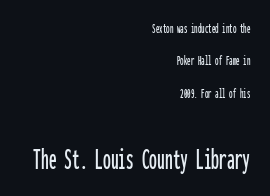
The image shows 31 px condensed sans-serif type, upright, monospaced; set right-aligned, loose line spacing (2.32x), normal letter spacing, not underlined; the second (bottom) block is 2.21x larger; low stroke contrast and a medium x-height.
